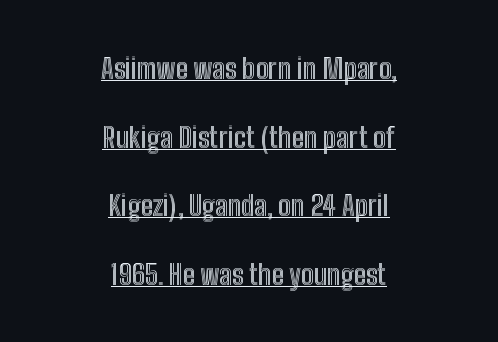
{"italic": "no", "width": "condensed", "x_height": "medium", "monospaced": "no", "underline": "yes", "align": "center", "line_spacing": "loose", "line_spacing_ratio": 2.45, "letter_spacing": "normal", "letter_spacing_em": 0.0, "glyph_px": 28}
